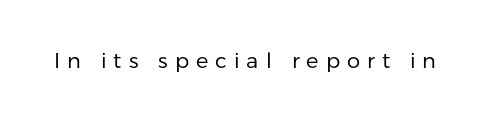
The image shows 21 px text type, upright; set unusually wide letter spacing (+0.33 em), not underlined.
